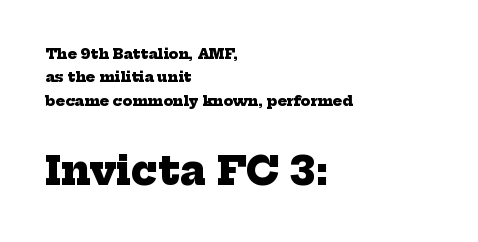
{"serif": "yes", "bold": "yes", "weight": "heavy", "width": "normal", "stroke_contrast": "low", "x_height": "medium", "monospaced": "no", "underline": "no", "align": "left", "line_spacing": "normal", "line_spacing_ratio": 1.67, "letter_spacing": "normal", "letter_spacing_em": 0.0, "larger_block": "second", "size_ratio": 2.79, "glyph_px": 39}
